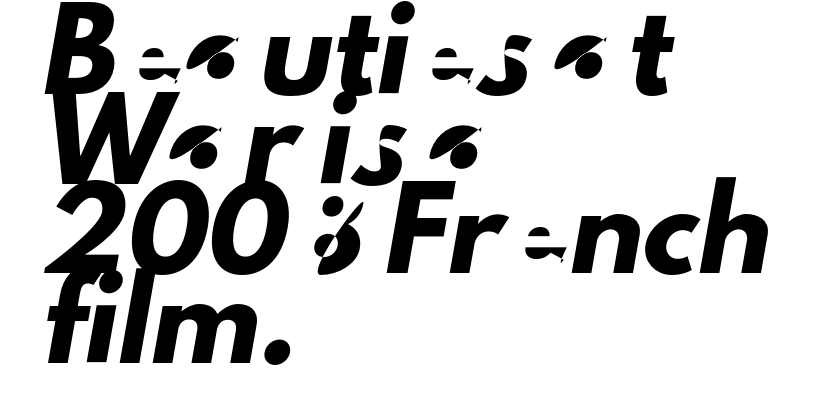
Q: Is the typeface a serif or a sans-serif typeface? A: Sans-serif.
Q: Is the text underlined? A: No.
Q: How is the paragraph aligned? A: Left-aligned.
Q: Is the spacing between letters normal or unusually wide? A: Normal.
Q: Width (condensed, normal, or wide)? A: Normal.
Q: Stroke contrast? A: Low.
Q: x-height? A: Small.
Q: Monospaced? A: No.
